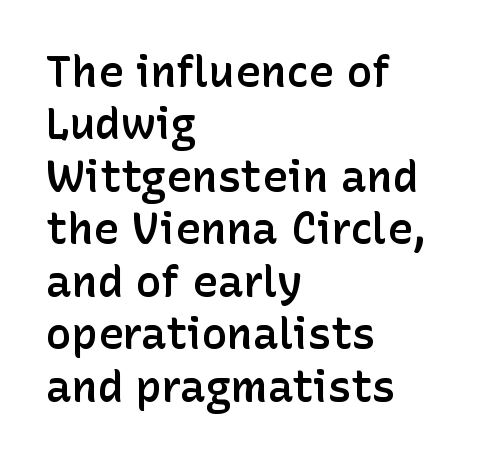
{"serif": "no", "italic": "no", "bold": "semi", "weight": "semibold", "width": "normal", "stroke_contrast": "low", "x_height": "medium", "monospaced": "no", "underline": "no", "align": "left", "line_spacing_ratio": 1.22, "letter_spacing": "normal", "letter_spacing_em": 0.0, "glyph_px": 43}
